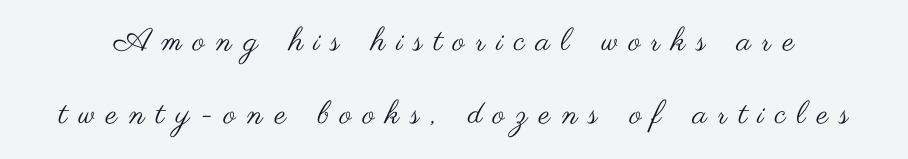
{"serif": "no", "bold": "no", "weight": "regular", "width": "wide", "stroke_contrast": "medium", "x_height": "small", "monospaced": "no", "underline": "no", "line_spacing": "loose", "line_spacing_ratio": 2.29, "letter_spacing": "wide", "letter_spacing_em": 0.35, "glyph_px": 32}
